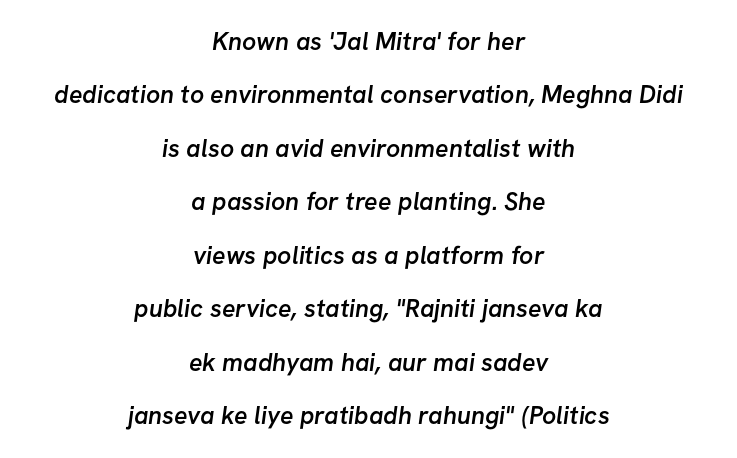
Weight check: semibold — heavier than regular, not quite bold. The line texture is even and compact thanks to regular tracking. Vertically, the passage feels expansive, rows floating well apart. Plain, unruled lines of type. Teacher's note: observe the equal gaps on both sides — that is centered alignment.
